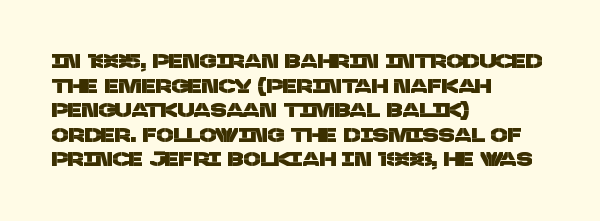
The specimen omits any rule beneath the text block's lines. The paragraph has a hard left edge and a soft right edge. The letters sit at their default tracking, neither squeezed nor spread.
